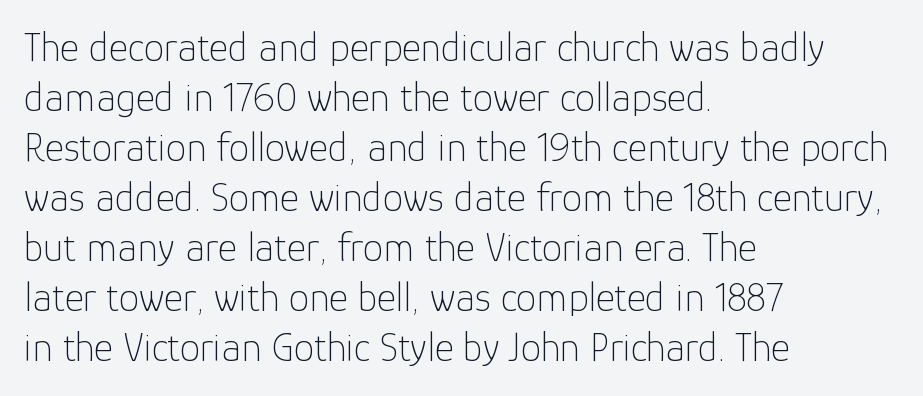
Q: Is the text bold? A: No.
Q: Is the text italic (slanted)? A: No, it is upright.
Q: Is the typeface a serif or a sans-serif typeface? A: Sans-serif.
Q: Is the text underlined? A: No.
Q: How is the paragraph aligned? A: Left-aligned.
Q: Is the spacing between letters normal or unusually wide? A: Normal.
Q: Width (condensed, normal, or wide)? A: Normal.
Q: Stroke contrast? A: Low.
Q: x-height? A: Medium.
Q: Monospaced? A: No.
